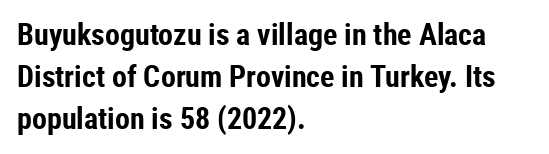
The image shows 30 px bold, condensed sans-serif type, upright; set left-aligned, normal line spacing (1.4x), normal letter spacing, not underlined; low stroke contrast and a medium x-height.
